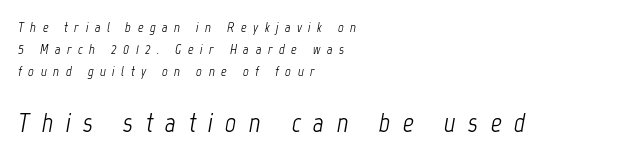
{"italic": "yes", "lean": "right", "slant_degrees": 12, "bold": "no", "underline": "no", "align": "left", "line_spacing": "normal", "line_spacing_ratio": 1.57, "letter_spacing": "wide", "letter_spacing_em": 0.46, "larger_block": "second", "size_ratio": 1.93, "glyph_px": 27}
